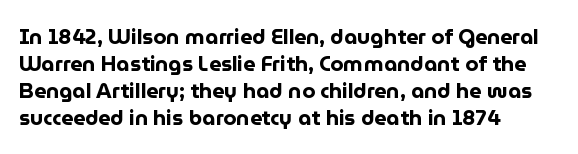
Which margin do the lines hug? The left one — the right edge is uneven. The foot of each line stays bare and open. Strokes here are thick enough to call this a true bold. Does the lettering tilt? It doesn't — this is upright. You could call the tracking neutral — neither tight nor loose. Interline gaps are of average width in this sample.
